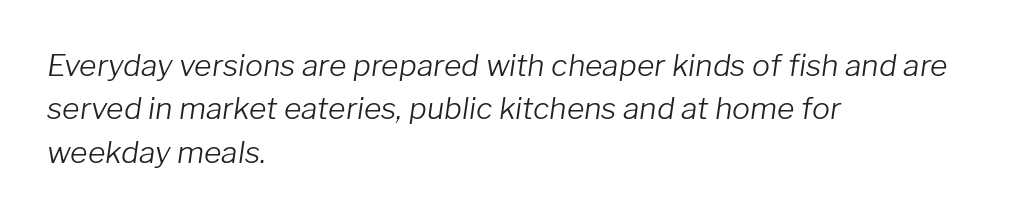
Do the characters align in a grid? No, the font is proportional. In terms of posture, this sample is oblique. Check the space under the baseline: it is left empty. No extra tracking has been applied to these lines. On a weight scale, this lands at 450 or below.
